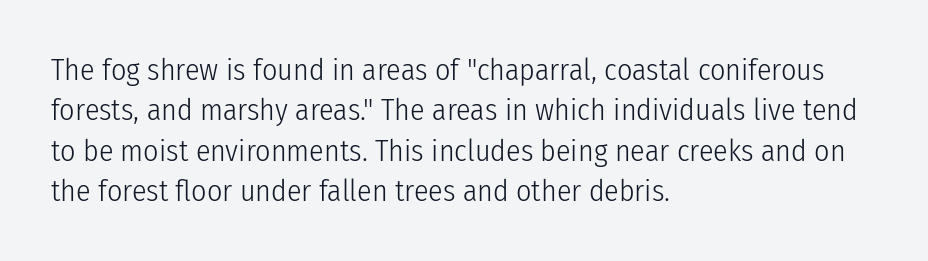
{"serif": "no", "italic": "no", "bold": "no", "weight": "light", "width": "condensed", "stroke_contrast": "low", "x_height": "medium", "monospaced": "no", "underline": "no", "align": "left", "line_spacing": "normal", "line_spacing_ratio": 1.35, "letter_spacing": "normal", "letter_spacing_em": 0.0, "glyph_px": 30}
